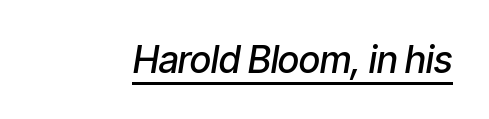
Q: Is the text bold? A: Semi-bold.
Q: Is the text italic (slanted)? A: Yes, it leans right by about 9 degrees.
Q: Is the text underlined? A: Yes.
Q: Is the spacing between letters normal or unusually wide? A: Normal.
Q: Width (condensed, normal, or wide)? A: Condensed.
Q: Stroke contrast? A: Low.
Q: x-height? A: Medium.
Q: Monospaced? A: No.
